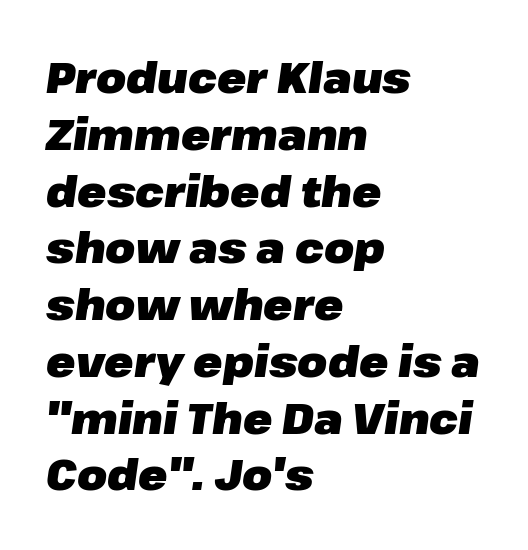
Q: Is the text bold? A: Yes.
Q: Is the text italic (slanted)? A: Yes, it leans right by about 8 degrees.
Q: Is the text underlined? A: No.
Q: How is the paragraph aligned? A: Left-aligned.
Q: Is the spacing between letters normal or unusually wide? A: Normal.
Q: Is the spacing between lines tight, normal or loose? A: Normal.
Q: Width (condensed, normal, or wide)? A: Normal.
Q: Stroke contrast? A: Low.
Q: x-height? A: Medium.
Q: Monospaced? A: No.
